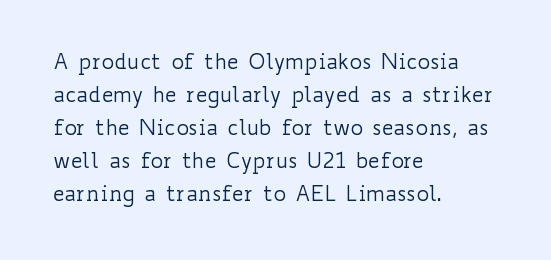
Q: Is the text bold? A: No.
Q: Is the text italic (slanted)? A: No, it is upright.
Q: Is the text underlined? A: No.
Q: How is the paragraph aligned? A: Left-aligned.
Q: Is the spacing between letters normal or unusually wide? A: Normal.
Q: Is the spacing between lines tight, normal or loose? A: Normal.
